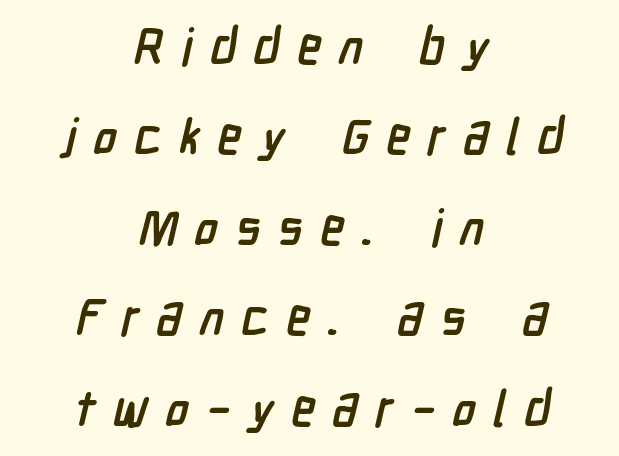
Are there feet on the stems? There aren't — it's a sans. Compared with a flush-left layout, this one balances lines on the center instead. On the weight axis this lands at bold, roughly 700. The space directly below the letters is spotless. The letters advance in unequal steps, a hallmark of proportional type.
